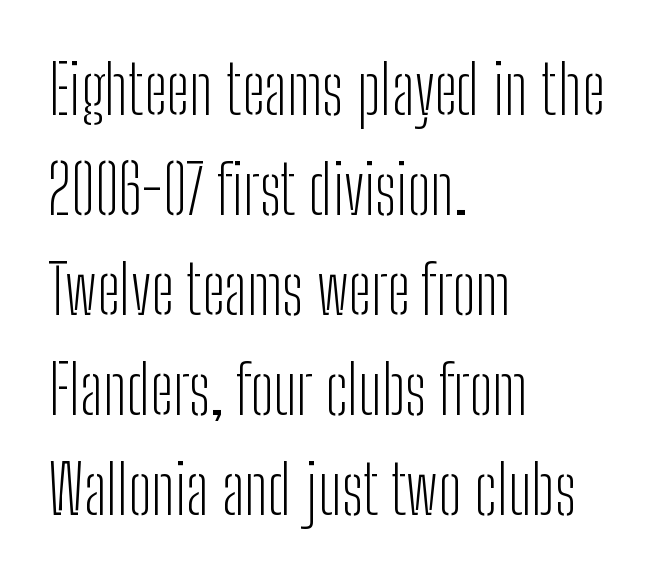
The image shows 68 px light, condensed sans-serif type, upright; set left-aligned, normal line spacing (1.47x), normal letter spacing, not underlined; low stroke contrast and a medium x-height.
